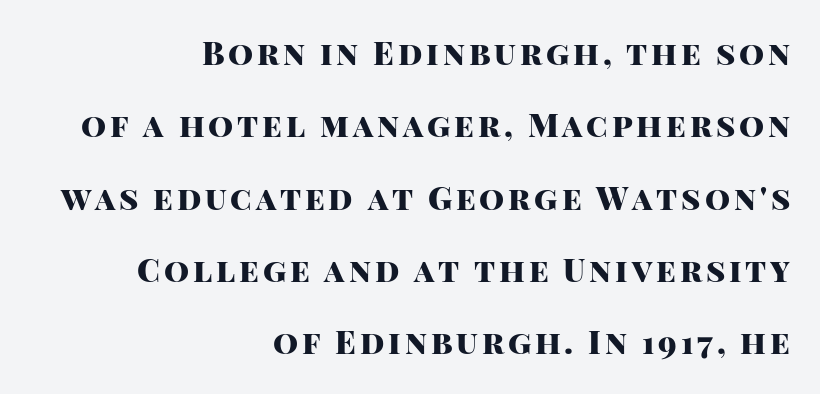
Vertical spacing — loose. A clean baseline with only descenders dipping below it. Teacher's note: observe the even right margin — that is flush-right alignment. This sample uses a sans-serif face.
